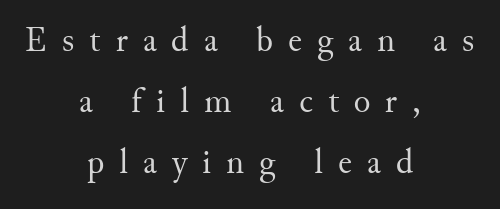
The letters advance in unequal steps, a hallmark of proportional type. The letterforms sit at book weight or below. Every character sits straight up, as roman type does. A serif font was chosen for this passage. The strip under each line holds only bare page. The text block is weighted toward neither margin, spreading evenly from the middle.
